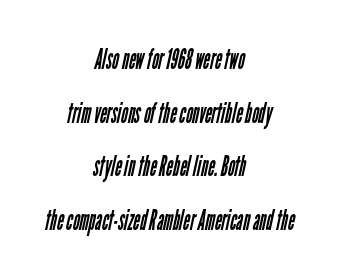
Do the characters align in a grid? No, the font is proportional. Is the letter spacing exaggerated? No — it looks like the ordinary default. These glyphs show unthickened strokes, regular width or finer. The glyphs in this specimen are sans serif. Unmarked baselines from the first word to the last. Compared with a flush-left layout, this one balances lines on the center instead.
